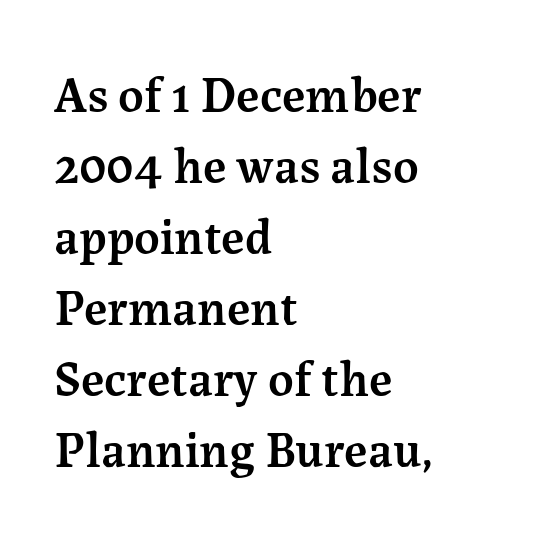
{"serif": "yes", "italic": "no", "bold": "semi", "weight": "semibold", "width": "normal", "stroke_contrast": "medium", "x_height": "medium", "monospaced": "no", "underline": "no", "align": "left", "line_spacing": "normal", "line_spacing_ratio": 1.42, "letter_spacing": "normal", "letter_spacing_em": 0.0, "glyph_px": 50}
